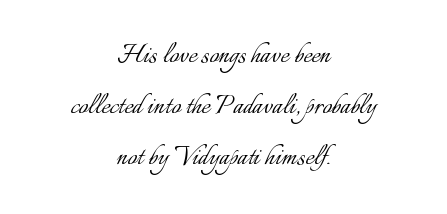
The image shows 33 px light type; set centered, normal line spacing (1.54x), normal letter spacing, not underlined; low stroke contrast and a small x-height.
